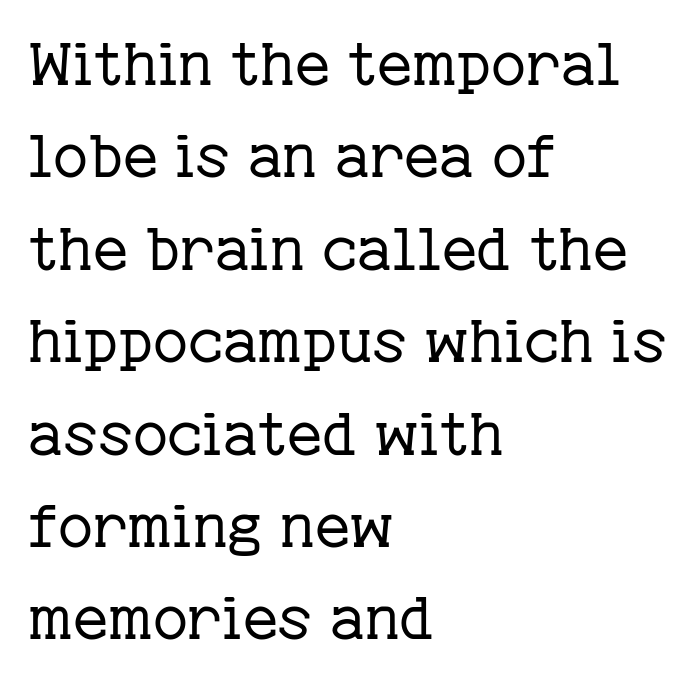
The image shows 60 px regular-weight serif type, upright; set left-aligned, normal line spacing (1.54x), normal letter spacing, not underlined; low stroke contrast and a medium x-height.
